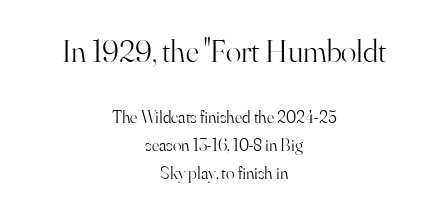
{"serif": "yes", "italic": "no", "bold": "no", "weight": "light", "width": "normal", "stroke_contrast": "high", "x_height": "small", "monospaced": "no", "underline": "no", "align": "center", "line_spacing": "normal", "line_spacing_ratio": 1.55, "letter_spacing": "normal", "letter_spacing_em": 0.0, "larger_block": "first", "size_ratio": 1.78, "glyph_px": 32}
